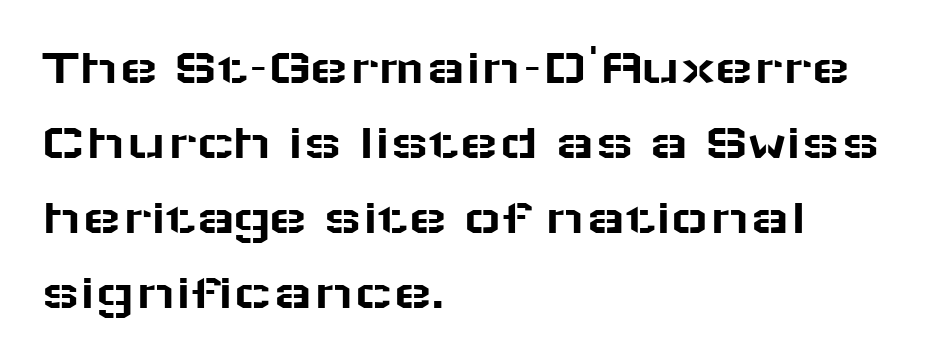
{"serif": "no", "italic": "no", "width": "wide", "stroke_contrast": "low", "x_height": "medium", "monospaced": "no", "underline": "no", "align": "left", "line_spacing": "normal", "line_spacing_ratio": 1.44, "letter_spacing": "normal", "letter_spacing_em": 0.0, "glyph_px": 52}
